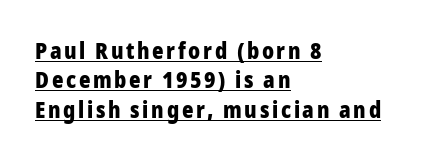
{"italic": "no", "bold": "yes", "underline": "yes", "align": "left", "line_spacing": "normal", "line_spacing_ratio": 1.34, "glyph_px": 22}
